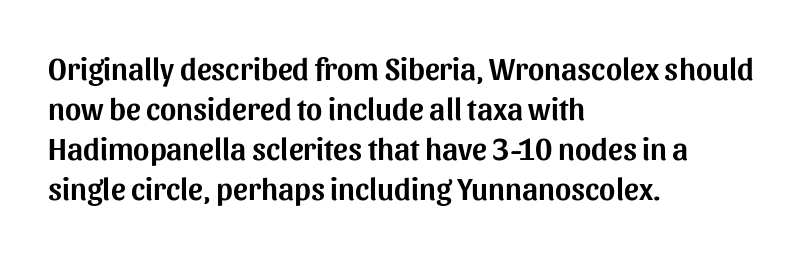
The image shows 31 px sans-serif type, upright; set left-aligned, normal line spacing (1.29x), normal letter spacing, not underlined; medium stroke contrast and a medium x-height.
